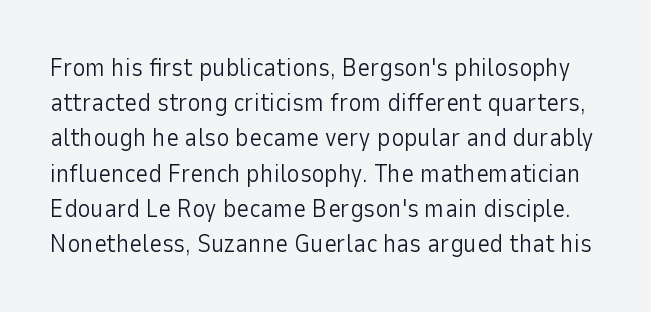
Q: Is the text bold? A: No.
Q: Is the text italic (slanted)? A: No, it is upright.
Q: Is the text underlined? A: No.
Q: Is the spacing between letters normal or unusually wide? A: Normal.
Q: Is the spacing between lines tight, normal or loose? A: Normal.
